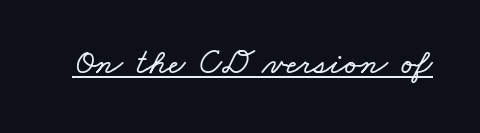
The specimen includes a rule beneath the text block's lines. How are the letters spaced? Ordinarily, with no added tracking. Varying glyph widths throughout — classic text-font behaviour.
